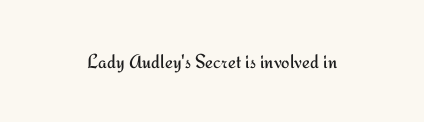
The image shows 20 px text type, upright; set normal letter spacing, not underlined.
